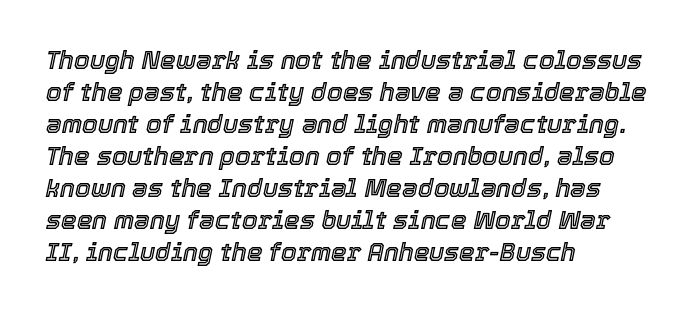
There is no visible air inserted between adjacent glyphs. All the whitespace from short lines collects on the right. Rows of type keep a routine distance in the vertical direction. Check under the words: just untouched page. This sample uses an oblique cut, with every glyph tilted off the vertical.
